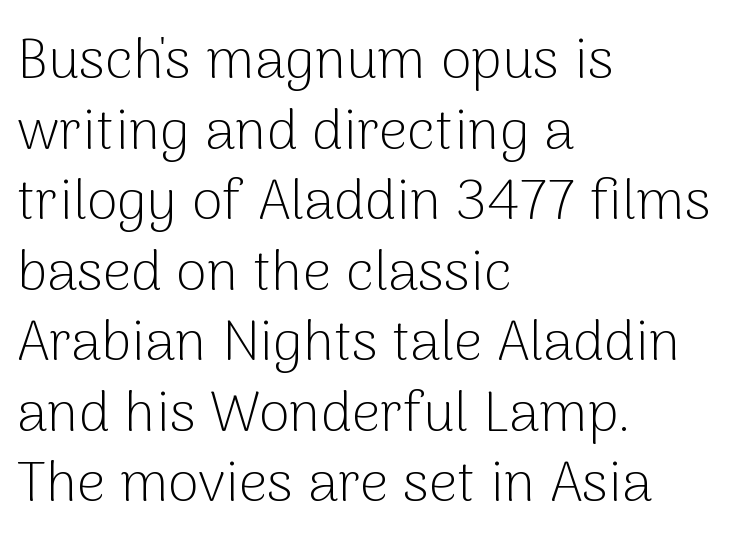
{"serif": "no", "italic": "no", "bold": "no", "weight": "light", "width": "normal", "stroke_contrast": "low", "x_height": "medium", "monospaced": "no", "underline": "no", "align": "left", "line_spacing": "normal", "line_spacing_ratio": 1.26, "letter_spacing": "normal", "letter_spacing_em": 0.0, "glyph_px": 56}
